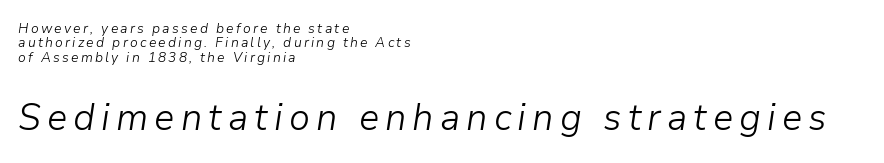
Q: Is the text bold? A: No.
Q: Is the text italic (slanted)? A: Yes, it leans right by about 9 degrees.
Q: Is the text underlined? A: No.
Q: How is the paragraph aligned? A: Left-aligned.
Q: Is the spacing between lines tight, normal or loose? A: Tight.
Q: Which block of text is set in a larger size, the first (top) or the second (bottom)? A: The second (bottom) one.
Q: Width (condensed, normal, or wide)? A: Normal.
Q: Stroke contrast? A: Low.
Q: x-height? A: Medium.
Q: Monospaced? A: No.
